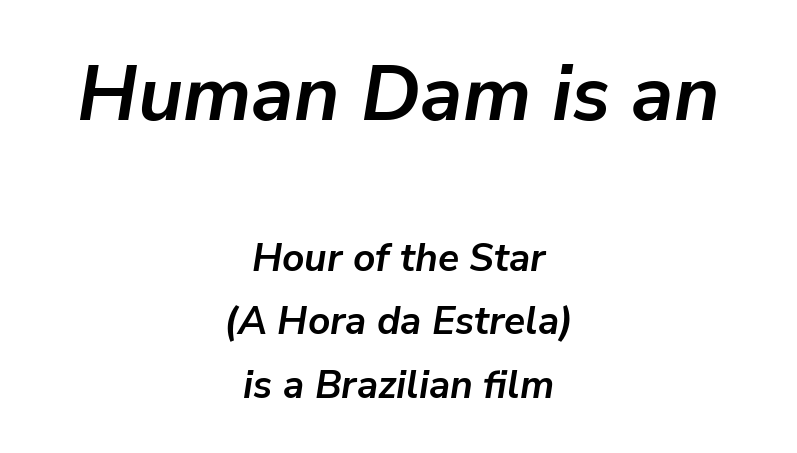
Q: Is the text bold? A: Yes.
Q: Is the text italic (slanted)? A: Yes, it leans right by about 9 degrees.
Q: Is the text underlined? A: No.
Q: How is the paragraph aligned? A: Centered.
Q: Is the spacing between letters normal or unusually wide? A: Normal.
Q: Is the spacing between lines tight, normal or loose? A: Normal.
Q: Which block of text is set in a larger size, the first (top) or the second (bottom)? A: The first (top) one.
Q: Width (condensed, normal, or wide)? A: Normal.
Q: Stroke contrast? A: Low.
Q: x-height? A: Medium.
Q: Monospaced? A: No.
